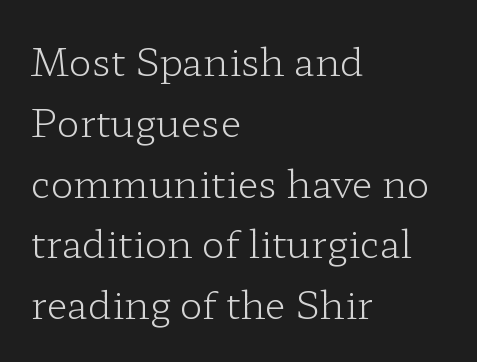
{"serif": "yes", "italic": "no", "bold": "no", "weight": "light", "width": "wide", "stroke_contrast": "low", "x_height": "medium", "monospaced": "no", "underline": "no", "align": "left", "line_spacing": "normal", "line_spacing_ratio": 1.6, "letter_spacing": "normal", "letter_spacing_em": 0.0, "glyph_px": 38}
